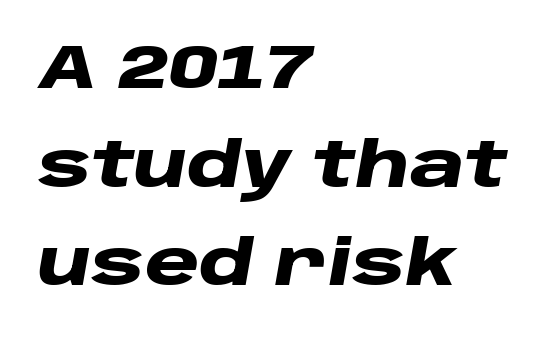
The image shows 62 px heavy, wide type, italic (leaning right); set left-aligned, normal line spacing (1.59x), normal letter spacing, not underlined; low stroke contrast and a large x-height.
